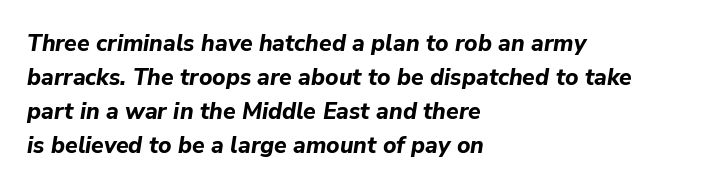
The image shows 23 px bold type, italic (leaning right); set left-aligned, normal line spacing (1.48x), normal letter spacing, not underlined.
